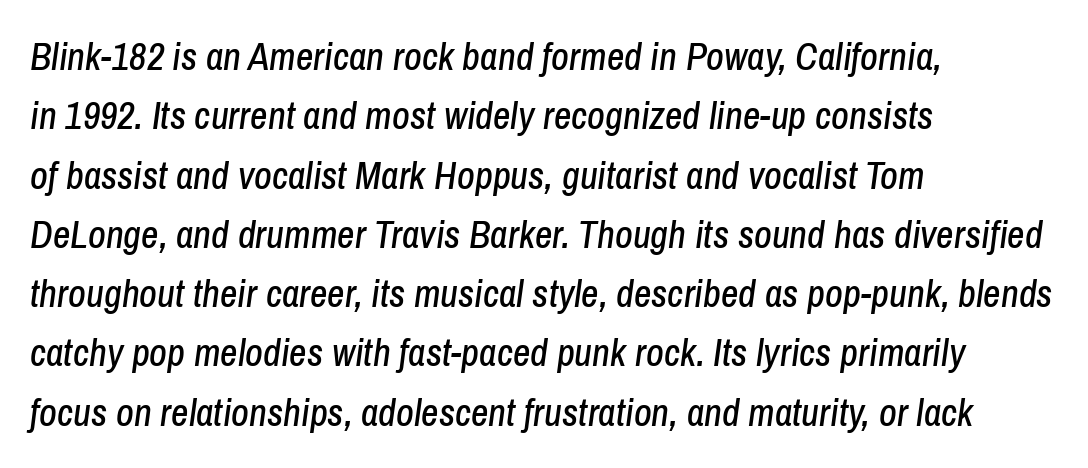
Q: Is the text italic (slanted)? A: Yes, it leans right by about 8 degrees.
Q: Is the text underlined? A: No.
Q: How is the paragraph aligned? A: Left-aligned.
Q: Is the spacing between letters normal or unusually wide? A: Normal.
Q: Is the spacing between lines tight, normal or loose? A: Normal.
Q: Width (condensed, normal, or wide)? A: Condensed.
Q: Stroke contrast? A: Low.
Q: x-height? A: Medium.
Q: Monospaced? A: No.
